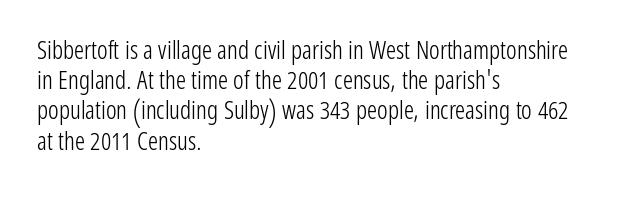
In terms of posture, this sample is upright. The rendering keeps characters at their native spacing. Caption: face not bold, strokes unweighted. The string is rendered with underlining switched off. Horizontal alignment here is leftward, the default for most running prose.
